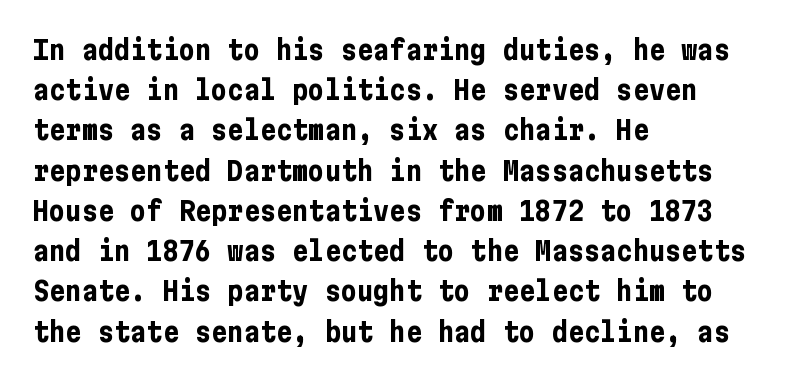
The rag falls on the right side of this text block. The axis of the letterforms is exactly vertical. Descender tails drop into unmarked territory. Inter-character spacing is left at the font's built-in metrics. Heavy, bold letterforms.
